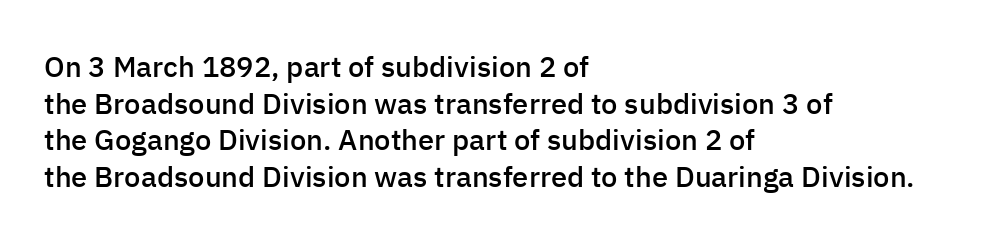
Unmarked baselines from the first word to the last. You could not count columns in this text — the font is proportionally spaced. The rendering shows plain stroke endings on the letterforms — a sans-serif design. Students, observe: this is what conventionally led text looks like. Every stem runs plumb, perpendicular to the baseline.
